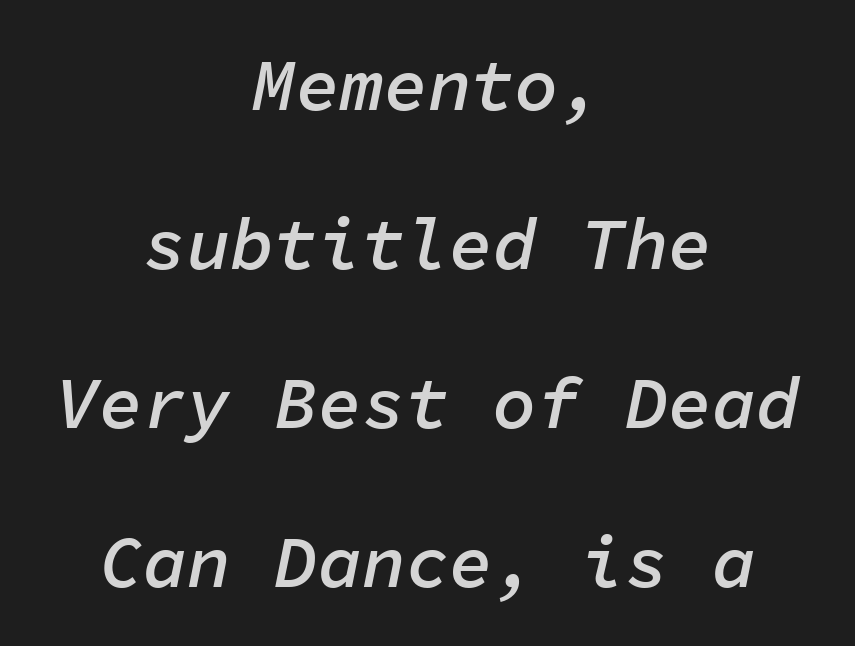
{"italic": "yes", "lean": "right", "slant_degrees": 11, "bold": "semi", "weight": "semibold", "width": "normal", "stroke_contrast": "low", "x_height": "medium", "monospaced": "yes", "underline": "no", "align": "center", "line_spacing": "loose", "line_spacing_ratio": 2.18, "letter_spacing": "normal", "letter_spacing_em": 0.0, "glyph_px": 73}
